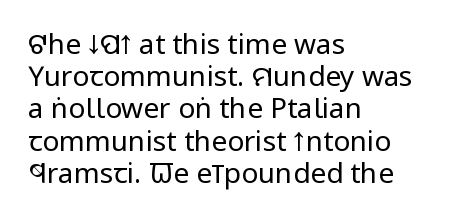
The rendering uses a small line-height, squeezing the rows. Is this a sans? Yes — the strokes have no serifs. This rendering features lettering with no underline. The face used here is proportionally spaced, like ordinary book or web type. Posture: vertical.
